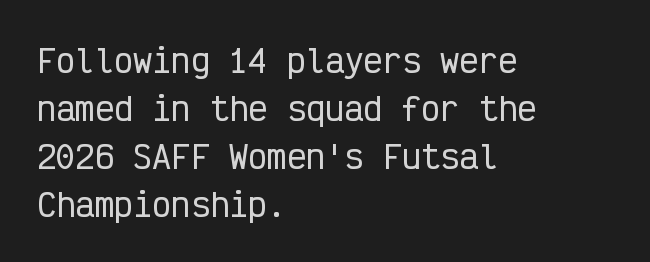
Q: Is the text italic (slanted)? A: No, it is upright.
Q: Is the typeface a serif or a sans-serif typeface? A: Sans-serif.
Q: Is the text underlined? A: No.
Q: How is the paragraph aligned? A: Left-aligned.
Q: Is the spacing between letters normal or unusually wide? A: Normal.
Q: Is the spacing between lines tight, normal or loose? A: Normal.
Q: Width (condensed, normal, or wide)? A: Condensed.
Q: Stroke contrast? A: Low.
Q: x-height? A: Medium.
Q: Monospaced? A: Yes.
